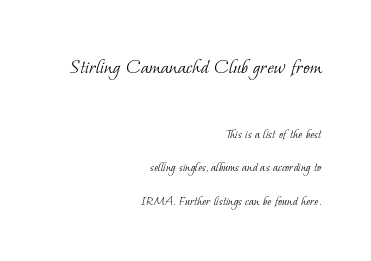
Q: Is the text bold? A: No.
Q: Is the text underlined? A: No.
Q: How is the paragraph aligned? A: Right-aligned.
Q: Is the spacing between letters normal or unusually wide? A: Normal.
Q: Is the spacing between lines tight, normal or loose? A: Loose.
Q: Which block of text is set in a larger size, the first (top) or the second (bottom)? A: The first (top) one.
